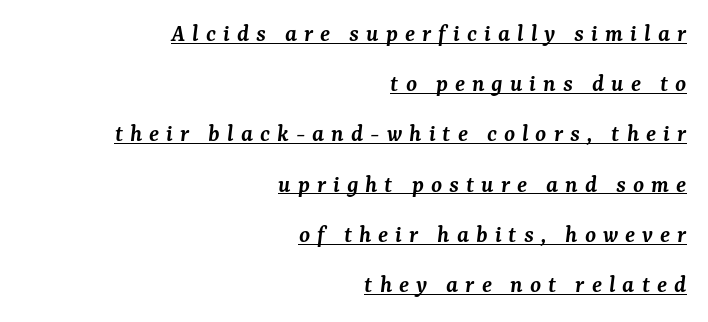
A student would call this right alignment; a typographer would say flush right, rag left. The glyphs have the mass of a demibold cut, below bold. A typesetter would mark this as italic. The lettering is marked with a stroke running underneath it. Widely set lines give the paragraph a tall, airy silhouette. The tracking reads as deliberately expanded to a designer's eye.
